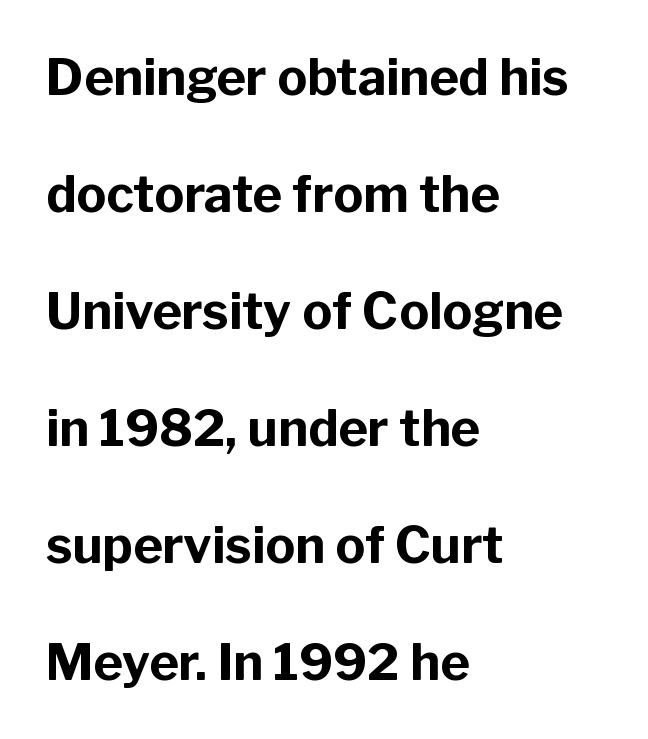
Alignment: flush left. Words appear dense and cohesive because spacing is normal. Is this a fixed-width face? No — the glyphs have proportional, varying widths. Underline: absent.
